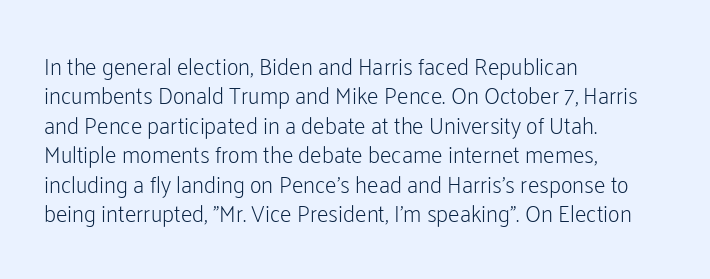
It's the straight-up-and-down kind of type. The face used here is rendered with its standard letterfit. The setting favours the left margin, as ordinary paragraphs usually do. This is not heavy type; no bold has been used. Interline gaps are of average width in this sample.
